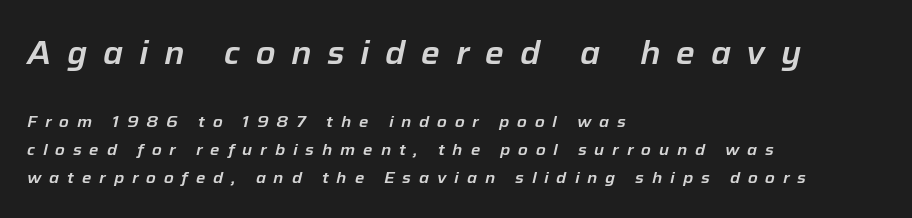
The image shows 32 px text type, italic (leaning right); set left-aligned, line spacing 1.74x, unusually wide letter spacing (+0.49 em), not underlined; the first (top) block is 2.0x larger; low stroke contrast and a medium x-height.
